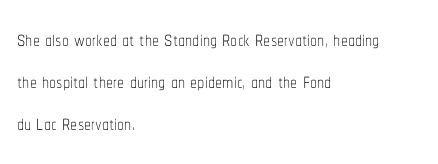
Q: Is the text bold? A: No.
Q: Is the text italic (slanted)? A: No, it is upright.
Q: Is the text underlined? A: No.
Q: How is the paragraph aligned? A: Left-aligned.
Q: Is the spacing between letters normal or unusually wide? A: Normal.
Q: Is the spacing between lines tight, normal or loose? A: Normal.
Q: Width (condensed, normal, or wide)? A: Condensed.
Q: Stroke contrast? A: Low.
Q: x-height? A: Medium.
Q: Monospaced? A: No.
